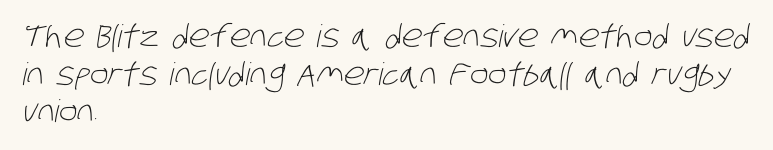
Teacher's note: observe the even left margin — that is flush-left alignment. Does extra space separate the letters? No, they use regular spacing. Bold? No — there's no thickening of the strokes. The zone under the glyphs is completely vacant. You could not count columns in this text — the font is proportionally spaced.
